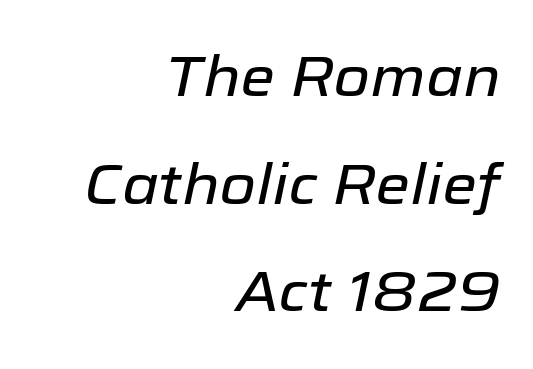
{"italic": "yes", "lean": "right", "slant_degrees": 12, "width": "normal", "stroke_contrast": "low", "x_height": "medium", "monospaced": "no", "underline": "no", "align": "right", "line_spacing": "loose", "line_spacing_ratio": 1.92, "letter_spacing": "normal", "letter_spacing_em": 0.0, "glyph_px": 56}
